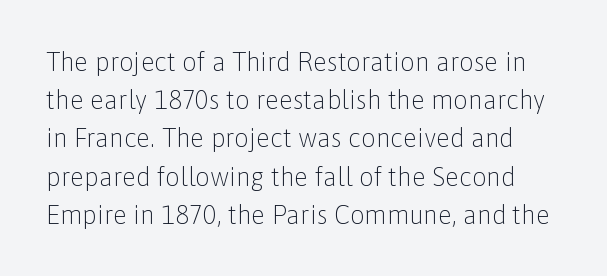
The image shows 26 px text type, upright; set normal line spacing (1.47x), normal letter spacing, not underlined.
